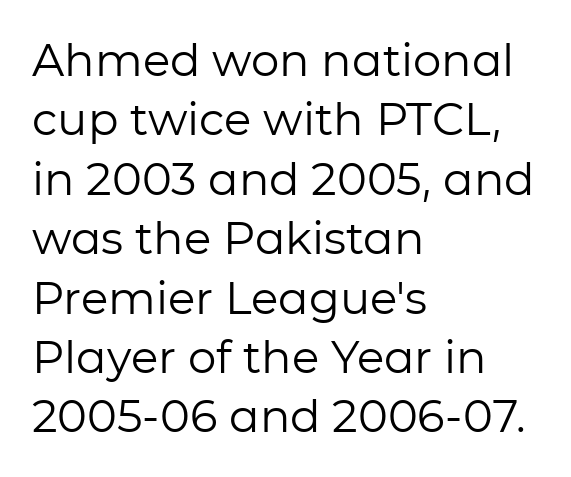
A typesetter would call this proportional, since set widths differ per character. Visually the block forms a straight wall on the left and a jagged coastline on the right. Letter spacing: default. No italicization has been applied; the sample stays upright. The foot of each line stays bare and open. The block of text has a typical density, with ordinary space between rows.
